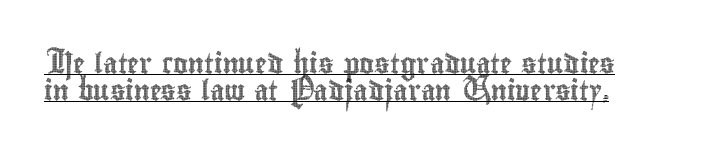
Q: Is the text italic (slanted)? A: No, it is upright.
Q: Is the text underlined? A: Yes.
Q: How is the paragraph aligned? A: Left-aligned.
Q: Is the spacing between letters normal or unusually wide? A: Normal.
Q: Is the spacing between lines tight, normal or loose? A: Normal.
